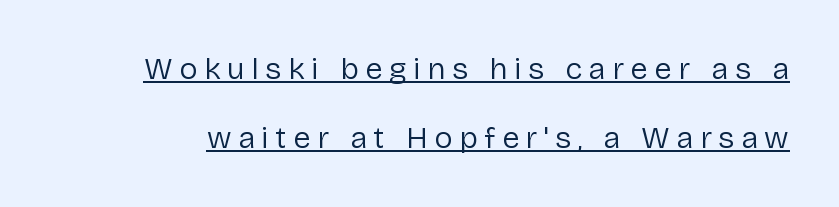
Each line of the rendering has a horizontal stroke beneath the glyphs. If you measured baseline to baseline, you'd find a long distance. The horizontal fit of the characters is loose and conspicuously gappy. This sample has the flowing, uneven cadence of proportional lettering. No feet cap the strokes, marking this as sans-serif type. Rendered with straight, roman letterforms.
